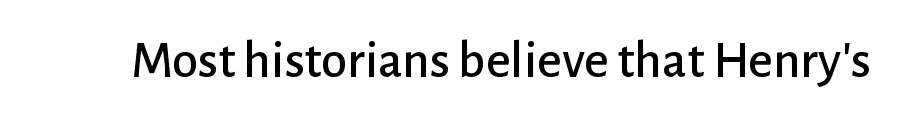
This is the regular roman posture of the typeface. The area under the type is left untouched. The passage shown has conventional tracking throughout. The text was rendered using a sans face with plain stroke endings. Spacing verdict: proportional, widths tailored to each character.
